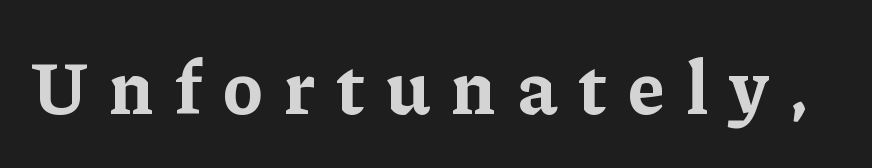
Letterform terminals end in serifs throughout the passage. Proportional: the letters do not fall into vertical columns. Descenders are the only things crossing below the line. Students, this is bold: see how much ink each stroke carries. In terms of posture, this sample is upright. This sample uses expanded letter spacing, leaving extra air between glyphs.
